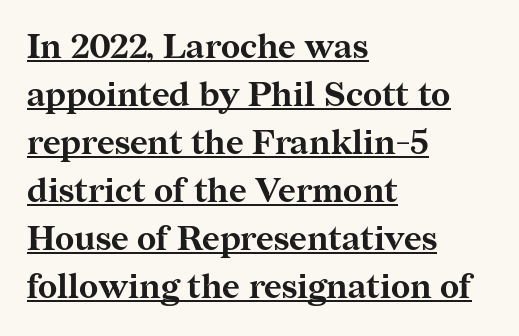
The image shows 34 px bold serif type, upright; set left-aligned, normal line spacing (1.41x), normal letter spacing, underlined; medium stroke contrast and a medium x-height.
